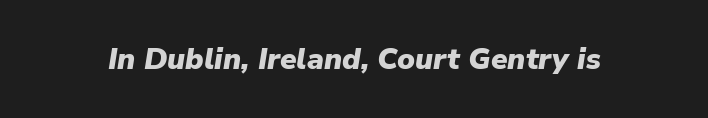
Summary of weight: heavy, a full bold. Looks like regular typesetting: each glyph gets only the width it needs. Compared with typical body copy, the letter spacing here is the same. Check the space under the baseline: it is left empty.
